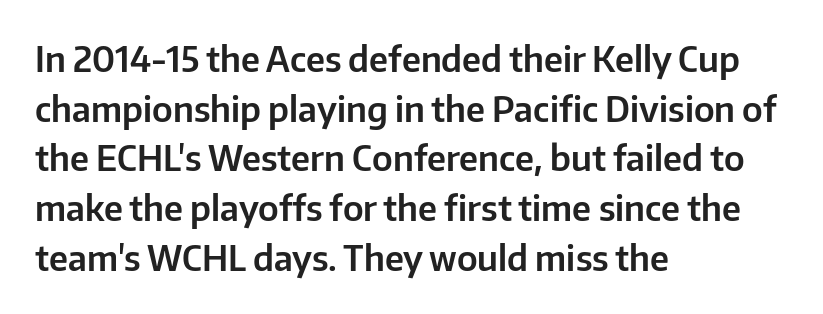
Q: Is the text italic (slanted)? A: No, it is upright.
Q: Is the typeface a serif or a sans-serif typeface? A: Sans-serif.
Q: Is the text underlined? A: No.
Q: How is the paragraph aligned? A: Left-aligned.
Q: Is the spacing between letters normal or unusually wide? A: Normal.
Q: Is the spacing between lines tight, normal or loose? A: Normal.
Q: Width (condensed, normal, or wide)? A: Normal.
Q: Stroke contrast? A: Low.
Q: x-height? A: Medium.
Q: Monospaced? A: No.
